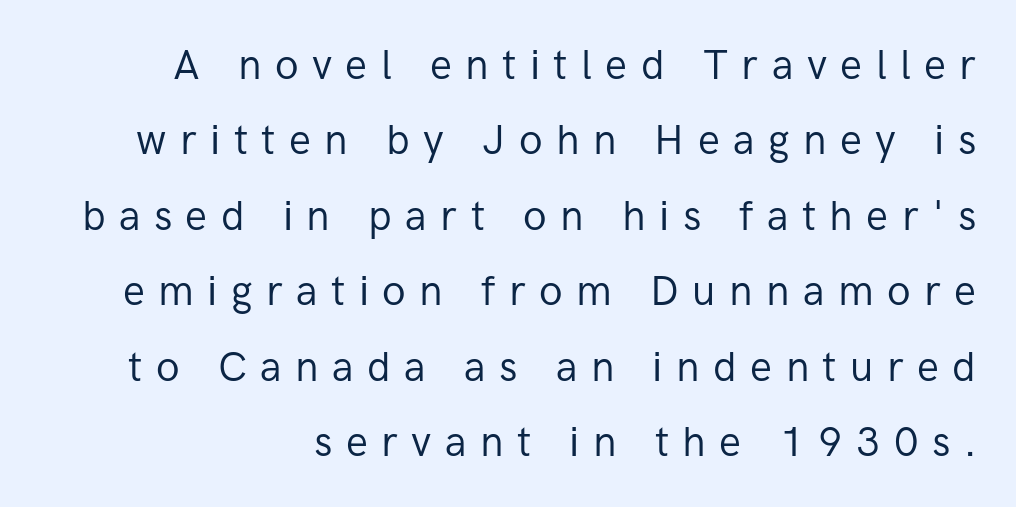
These lines are rendered in a variable-pitch font. Every stem runs plumb, perpendicular to the baseline. The font family rendered here belongs to the sans-serif group. Heaviness? Minimal to ordinary, like unemphasized prose.
